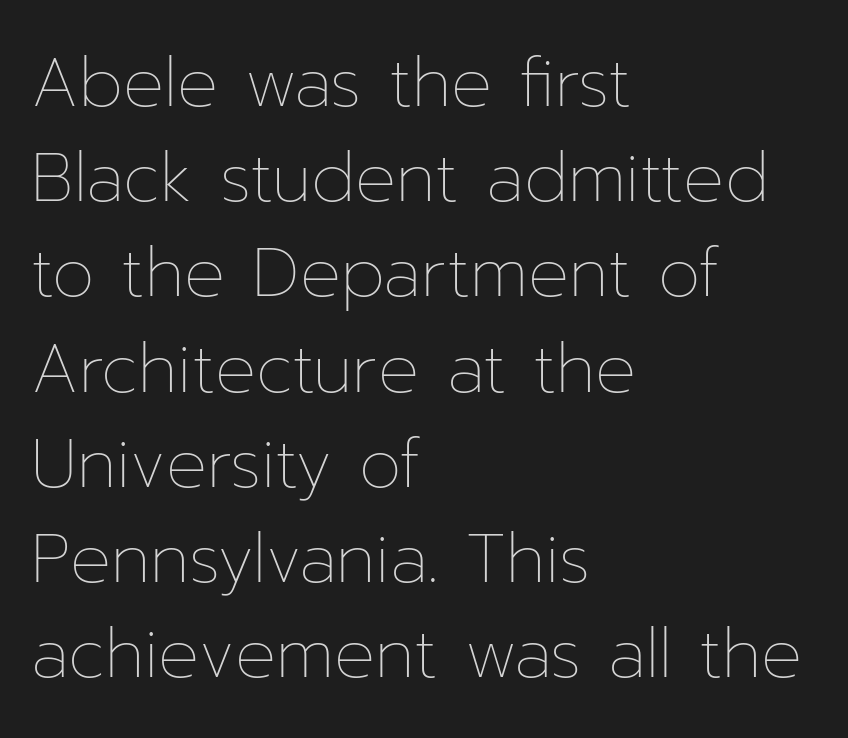
{"italic": "no", "bold": "no", "weight": "thin", "width": "normal", "stroke_contrast": "low", "x_height": "medium", "monospaced": "no", "underline": "no", "align": "left", "line_spacing": "normal", "line_spacing_ratio": 1.4, "letter_spacing": "normal", "letter_spacing_em": 0.0, "glyph_px": 68}
